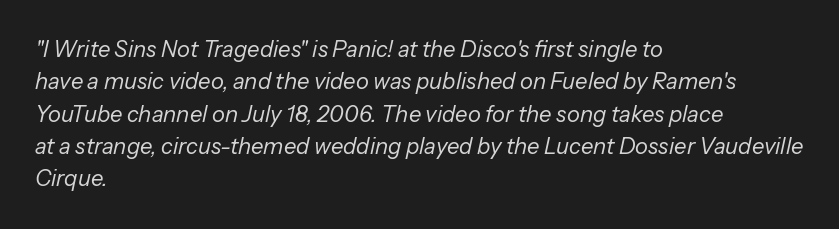
The image shows 22 px text type, italic (leaning right); set left-aligned, normal line spacing (1.47x), normal letter spacing, not underlined.
